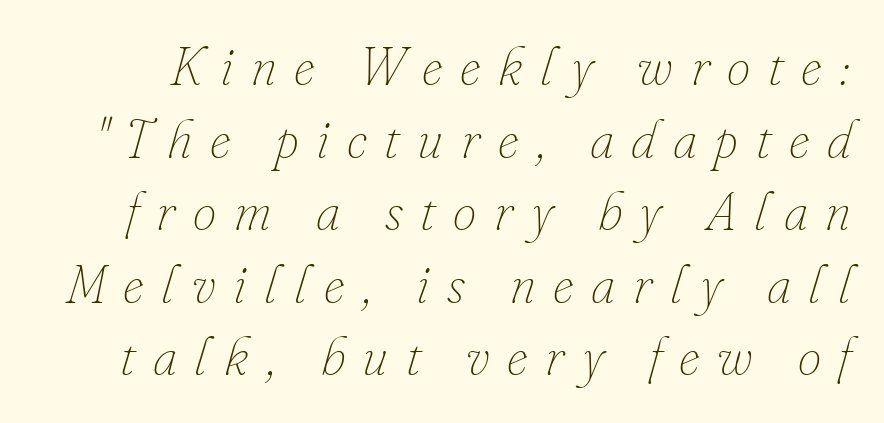
Q: Is the text bold? A: No.
Q: Is the text italic (slanted)? A: Yes, it leans right by about 16 degrees.
Q: Is the text underlined? A: No.
Q: Is the spacing between letters normal or unusually wide? A: Unusually wide.
Q: Is the spacing between lines tight, normal or loose? A: Normal.
Q: Width (condensed, normal, or wide)? A: Normal.
Q: Stroke contrast? A: Low.
Q: x-height? A: Small.
Q: Monospaced? A: No.
